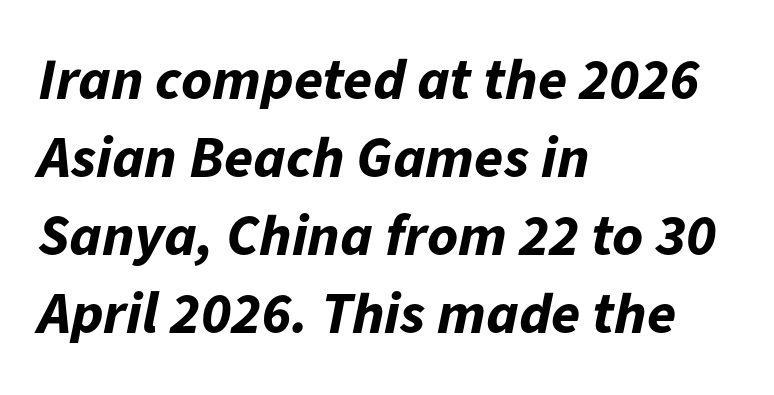
The image shows 59 px bold type, italic (leaning right); set left-aligned, normal line spacing (1.32x), normal letter spacing, not underlined; low stroke contrast and a medium x-height.
